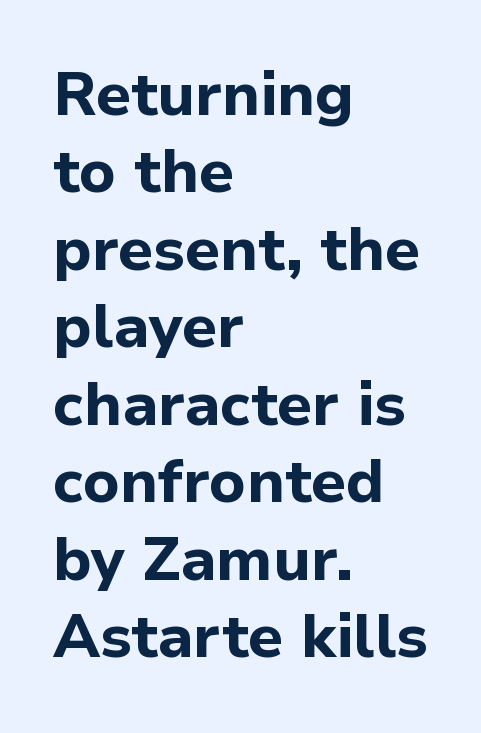
The image shows 61 px bold sans-serif type, upright; set left-aligned, normal line spacing (1.27x), normal letter spacing, not underlined; low stroke contrast and a medium x-height.
